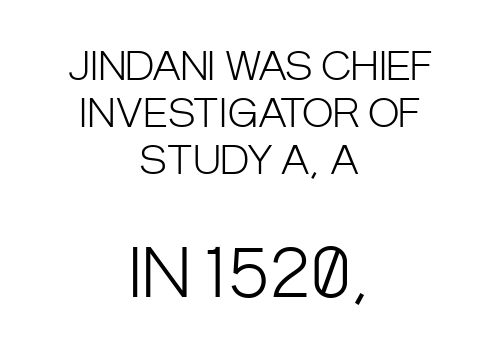
The image shows 67 px light, condensed sans-serif type, upright; set centered, line spacing 1.24x, normal letter spacing, not underlined; the second (bottom) block is 1.76x larger; low stroke contrast and a large x-height.
